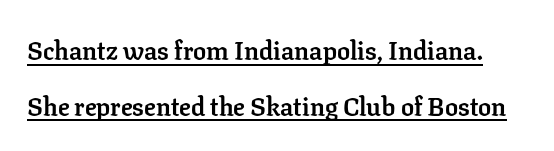
The image shows 26 px bold type, upright; set loose line spacing (2.14x), normal letter spacing, underlined.
